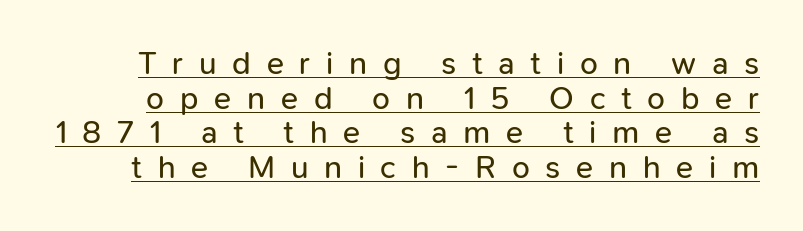
Observe the absence of serifs on each vertical stroke in this sample. These characters rest on top of a visible drawn line. You could not count columns in this text — the font is proportionally spaced. Notice how the stems are strictly vertical — no italics here. Heft: none added — not bold. The line-height multiplier appears low, near solid setting.
